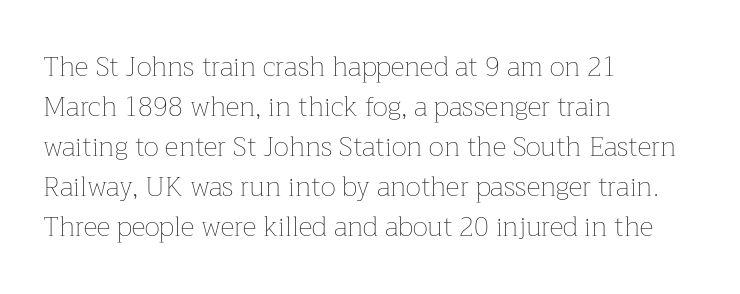
The image shows 27 px text type, upright; set left-aligned, normal line spacing (1.48x), normal letter spacing, not underlined.
